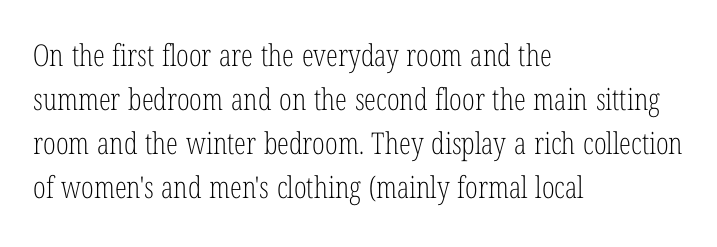
The image shows 30 px light, condensed serif type, upright; set left-aligned, normal line spacing (1.47x), normal letter spacing, not underlined; low stroke contrast and a medium x-height.
